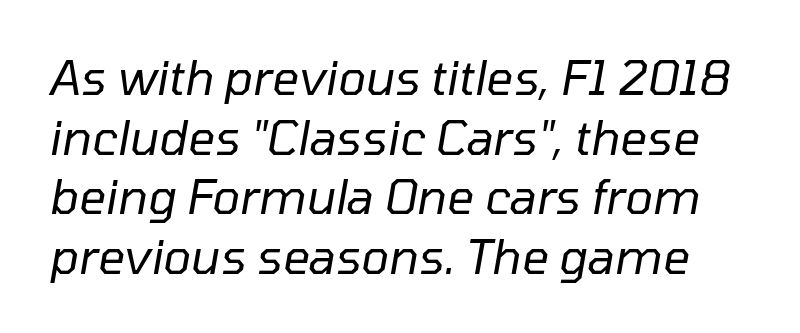
{"italic": "yes", "lean": "right", "slant_degrees": 10, "bold": "no", "weight": "regular", "width": "normal", "stroke_contrast": "low", "x_height": "medium", "monospaced": "no", "underline": "no", "line_spacing": "normal", "line_spacing_ratio": 1.27, "letter_spacing": "normal", "letter_spacing_em": 0.0, "glyph_px": 47}
